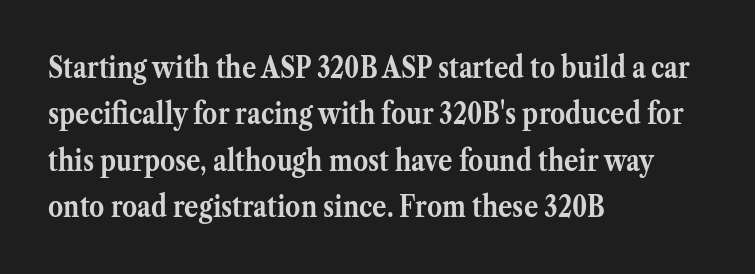
Rows of type keep a routine distance in the vertical direction. The face used here is rendered with its standard letterfit. If you drew a ruler down the left edge, every line would touch it. The gap between lines stays unmarked.
